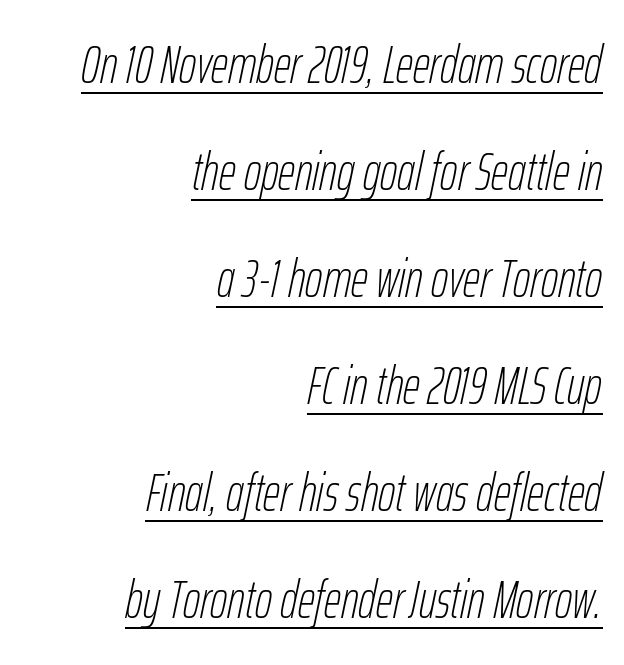
The image shows 53 px thin, condensed type, italic (leaning right); set right-aligned, loose line spacing (2.02x), normal letter spacing, underlined; low stroke contrast and a medium x-height.
